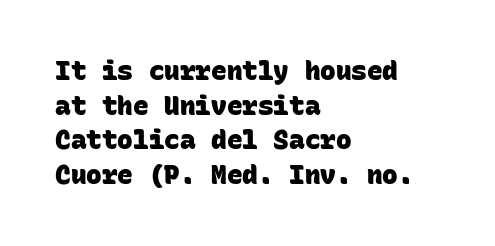
The image shows 26 px bold type; set left-aligned, normal line spacing (1.33x), normal letter spacing, not underlined.
